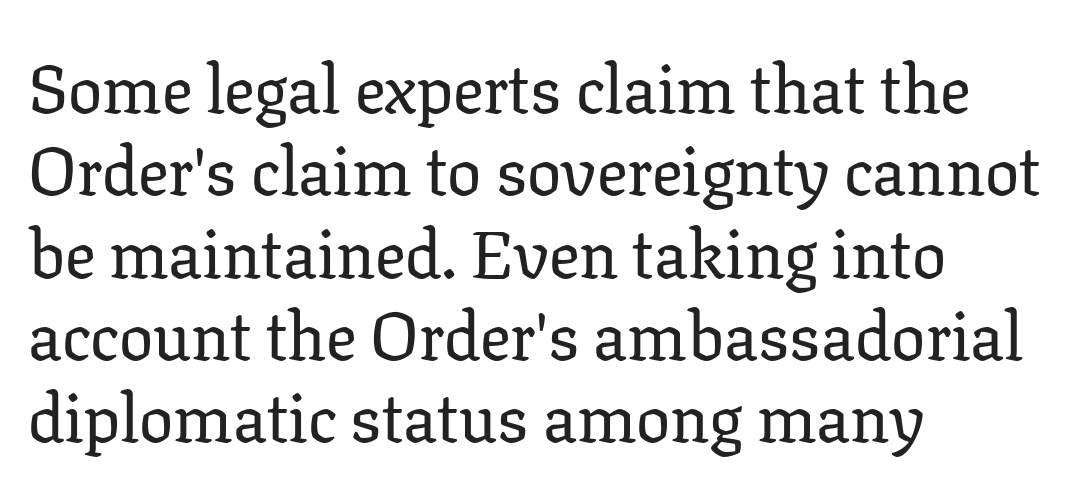
The image shows 68 px serif type, upright; set left-aligned, line spacing 1.21x, normal letter spacing, not underlined; low stroke contrast and a medium x-height.
